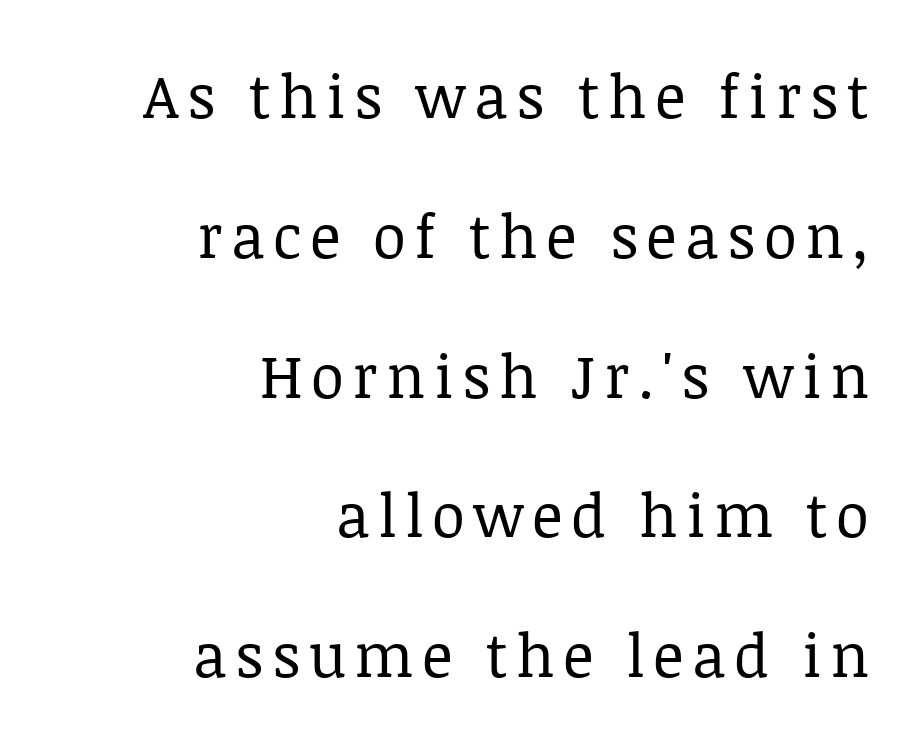
The image shows 60 px regular-weight serif type, upright; set right-aligned, loose line spacing (2.33x), not underlined; low stroke contrast and a large x-height.
